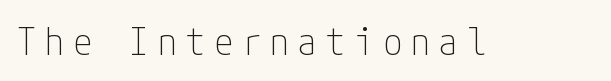
The image shows 38 px thin, condensed sans-serif type, upright; set unusually wide letter spacing (+0.24 em), not underlined; low stroke contrast and a medium x-height.
